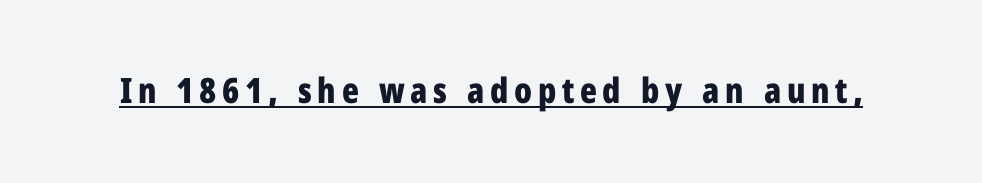
{"serif": "no", "italic": "no", "bold": "yes", "weight": "bold", "width": "condensed", "stroke_contrast": "low", "x_height": "medium", "monospaced": "no", "underline": "yes", "glyph_px": 35}
